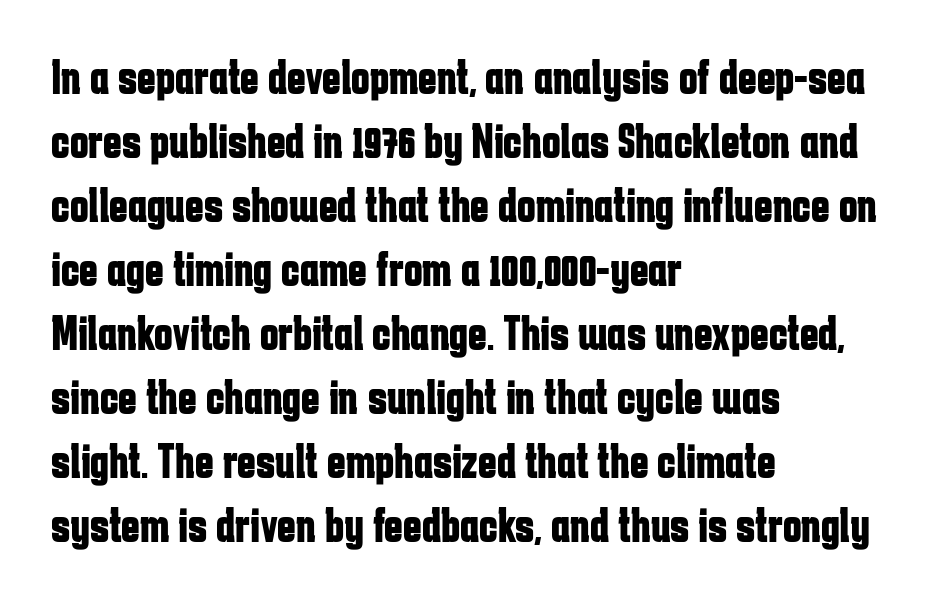
The image shows 50 px bold, condensed sans-serif type, upright; set left-aligned, normal line spacing (1.28x), normal letter spacing, not underlined; low stroke contrast and a medium x-height.
